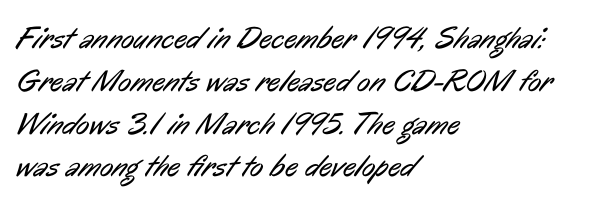
{"serif": "no", "bold": "no", "weight": "regular", "width": "condensed", "stroke_contrast": "low", "x_height": "medium", "monospaced": "no", "underline": "no", "align": "left", "line_spacing": "normal", "line_spacing_ratio": 1.38, "letter_spacing": "normal", "letter_spacing_em": 0.0, "glyph_px": 31}
